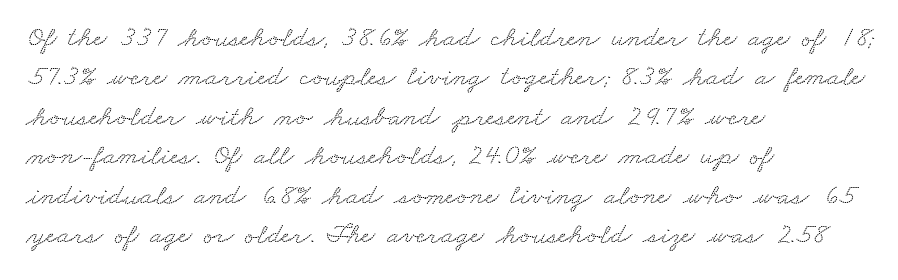
The image shows 29 px wide serif type; set left-aligned, normal line spacing (1.36x), normal letter spacing, not underlined; low stroke contrast and a small x-height.
